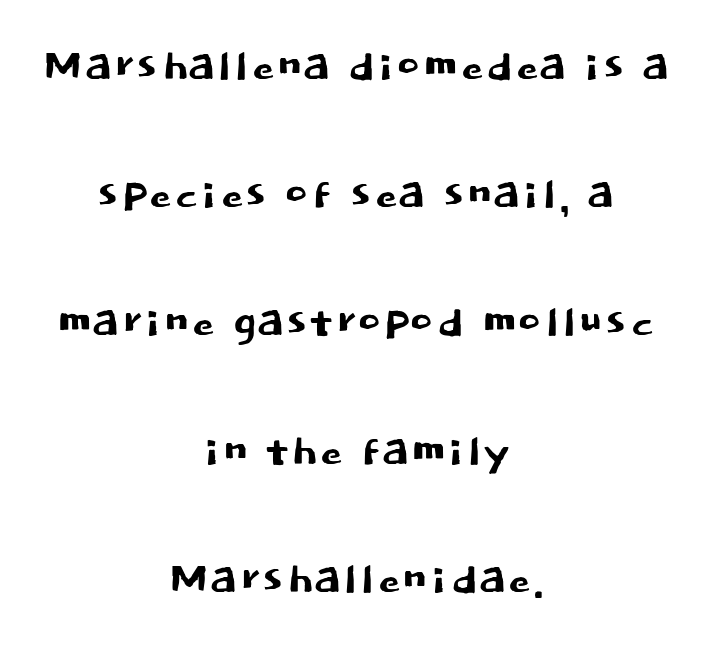
The zone under the glyphs is completely vacant. One glance says open: line gaps are wider than usual. The text was rendered using a sans face with plain stroke endings. Standard letterfit; no display-style spreading of the glyphs. Is there any slant? The stems are plumb.
